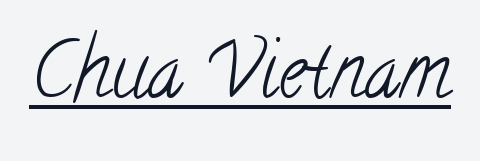
A baseline rule has been typeset under these characters. Here the glyphs are tracked normally, forming tight word shapes. You could not count columns in this text — the font is proportionally spaced. Nothing heavy about these letters — not bold at all.
